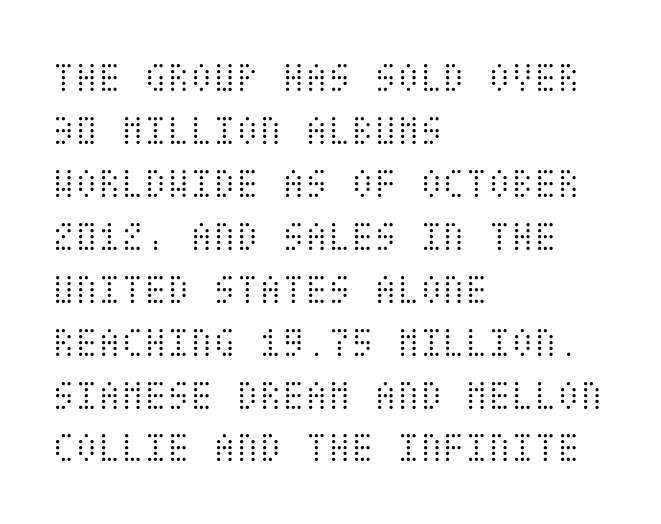
{"italic": "no", "bold": "no", "weight": "light", "width": "condensed", "stroke_contrast": "medium", "x_height": "large", "underline": "no", "align": "left", "line_spacing": "normal", "line_spacing_ratio": 1.26, "letter_spacing": "normal", "letter_spacing_em": 0.0, "glyph_px": 42}
